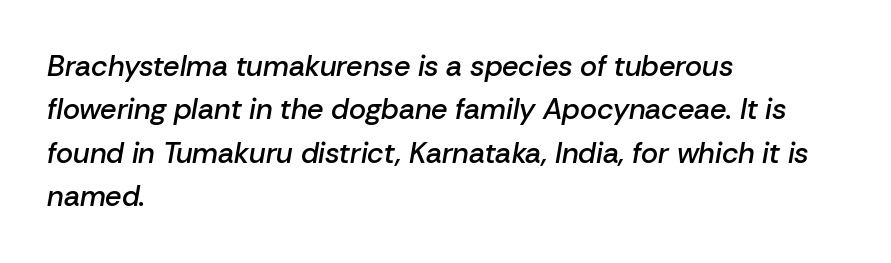
Does the lettering tilt? It does — this is italic. This rendering leaves character spacing at its baseline value. Rule under the text: the space is simply empty. The paragraph shown leans on its left margin. Stroke thickness is moderately raised; the sample reads as semibold. The block of text has a typical density, with ordinary space between rows.
